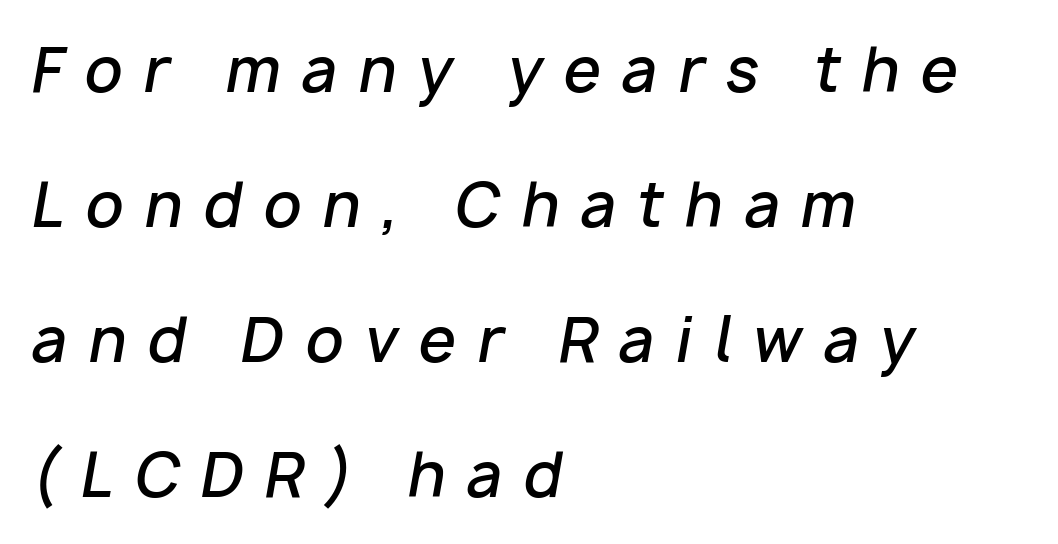
Compared with typical paragraphs, the rows here are farther apart. Loose tracking; the words dissolve into strings of separated letters. Every row of glyphs begins at an identical x-position on the left. The rendering uses natural spacing where letterforms have individual widths.
